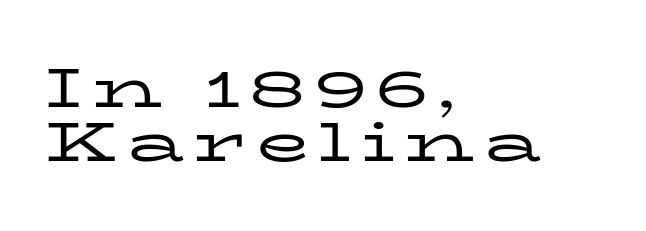
Serifs: yes, visible at the terminals of the letterforms. The leading is snug, giving the passage a crowded texture. The zone under the glyphs is completely vacant. Every stem runs plumb, perpendicular to the baseline. The passage is arranged the way most books set body copy — flush left. The rendering uses natural spacing where letterforms have individual widths.
